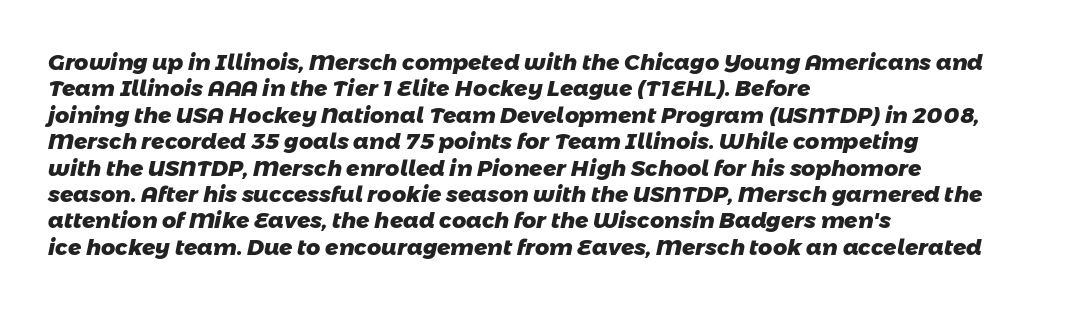
{"bold": "yes", "underline": "no", "align": "left", "line_spacing_ratio": 1.2, "letter_spacing": "normal", "letter_spacing_em": 0.0, "glyph_px": 22}
